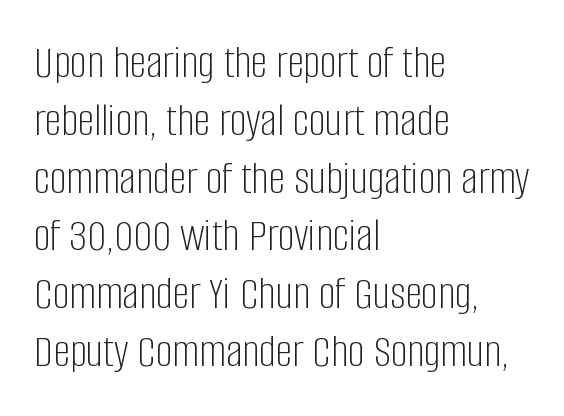
The image shows 47 px light, condensed sans-serif type, upright; set left-aligned, line spacing 1.23x, normal letter spacing, not underlined; low stroke contrast and a large x-height.
